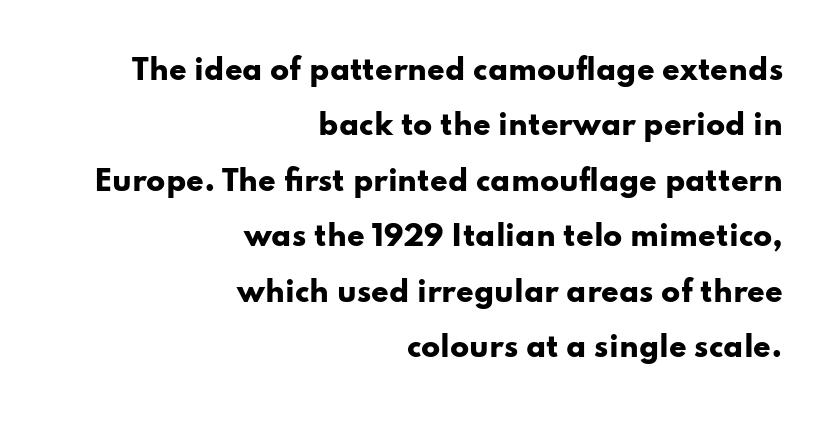
Q: Is the text bold? A: Yes.
Q: Is the text italic (slanted)? A: No, it is upright.
Q: Is the typeface a serif or a sans-serif typeface? A: Sans-serif.
Q: Is the text underlined? A: No.
Q: How is the paragraph aligned? A: Right-aligned.
Q: Is the spacing between letters normal or unusually wide? A: Normal.
Q: Is the spacing between lines tight, normal or loose? A: Loose.
Q: Width (condensed, normal, or wide)? A: Wide.
Q: Stroke contrast? A: Low.
Q: x-height? A: Small.
Q: Monospaced? A: No.
